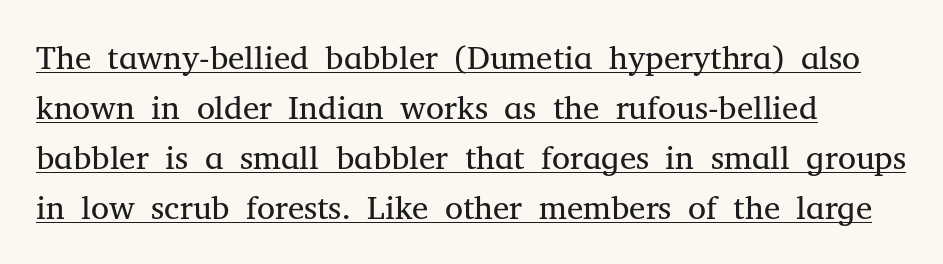
Leading: standard. Proportional: the letters do not fall into vertical columns. Line beginnings align vertically; line endings do not. The passage shown is underscored from start to finish. Letter spacing: default.
